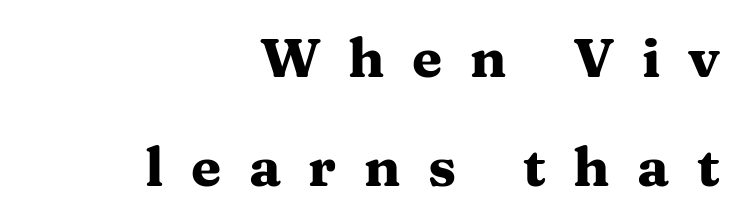
The image shows 55 px heavy, wide serif type, upright; set right-aligned, loose line spacing (1.98x), unusually wide letter spacing (+0.5 em), not underlined; medium stroke contrast and a medium x-height.
